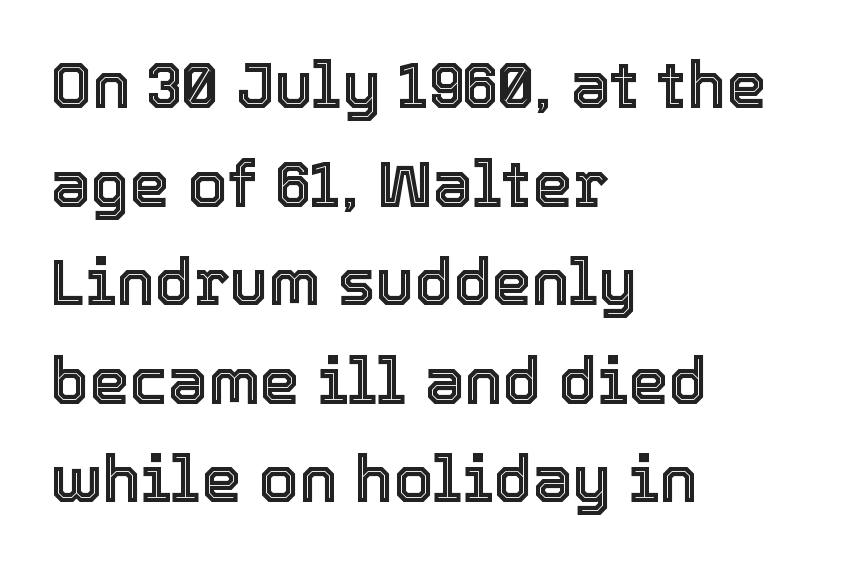
This is the regular roman posture of the typeface. In terms of letterspacing, this is plain default setting. Caption: multi-line text, flush left, ragged right. Line spacing here is normal. The passage shown is not underscored anywhere.
